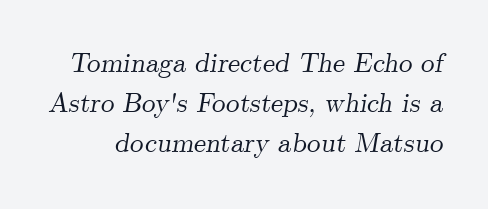
The image shows 27 px text type, italic (leaning right); set normal line spacing (1.48x), normal letter spacing, not underlined.
